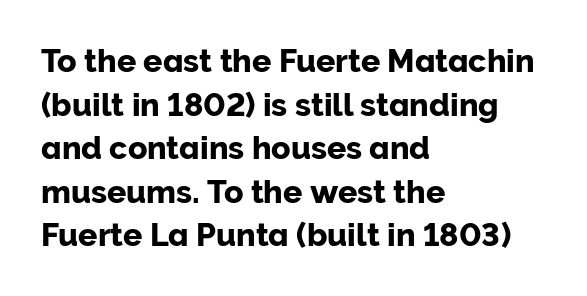
Spacing verdict: proportional, widths tailored to each character. Horizontally, the lines are justified to the leading edge only. The words here are not underlined. Spacing between characters is what you'd get straight out of the box. The lettering holds an erect, upright posture throughout. The face used here is a sans, in the tradition of grotesques and geometrics.
